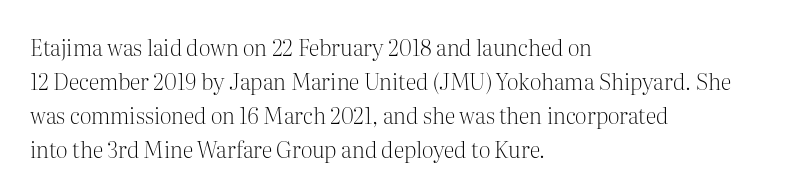
Q: Is the text bold? A: No.
Q: Is the text italic (slanted)? A: No, it is upright.
Q: Is the text underlined? A: No.
Q: How is the paragraph aligned? A: Left-aligned.
Q: Is the spacing between letters normal or unusually wide? A: Normal.
Q: Is the spacing between lines tight, normal or loose? A: Normal.
